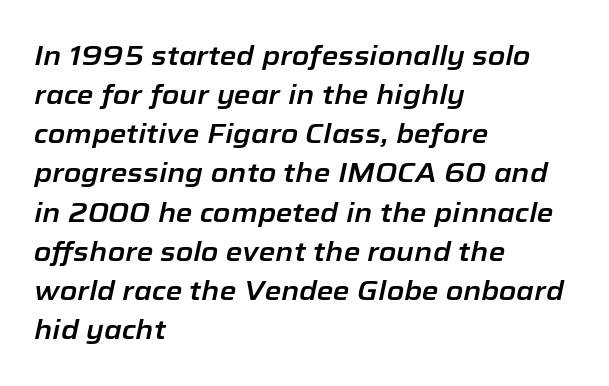
The type is set solid horizontally, with unmodified tracking. Each line starts at the same left margin while the right side varies. Notice how the stems are inclined rather than vertical — that's the hallmark of italics. Honestly, the row spacing looks completely unremarkable. Only glyphs here, with clear space below each row.
